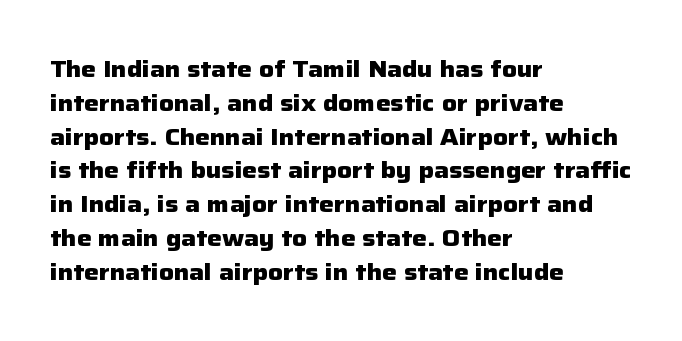
Bold? Absolutely — the strokes are thick and heavy. The setting favours the left margin, as ordinary paragraphs usually do. The font's upright variant was chosen for this text. A bare baseline throughout the passage. Vertical spacing — default.
